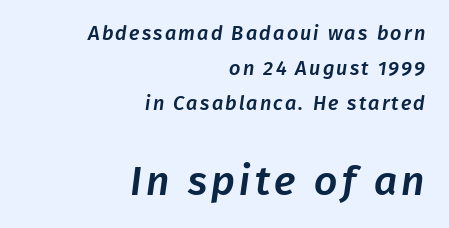
{"serif": "no", "width": "normal", "stroke_contrast": "low", "x_height": "medium", "monospaced": "no", "underline": "no", "align": "right", "line_spacing_ratio": 1.75, "larger_block": "second", "size_ratio": 2.05, "glyph_px": 41}
